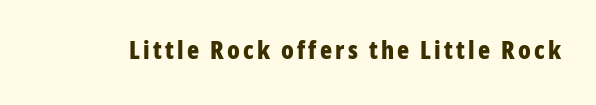
The image shows 25 px bold type, upright; set not underlined.
